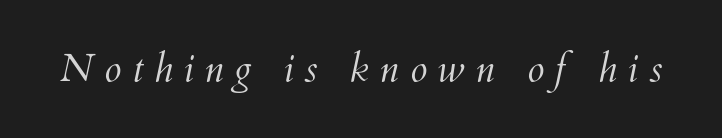
Character widths vary here, with narrow letters taking less room than wide ones. Quick note: underline off. Heaviness? Minimal to ordinary, like unemphasized prose. Slanted lettering throughout. Characters follow at a spacing far wider than the type designer built in.
